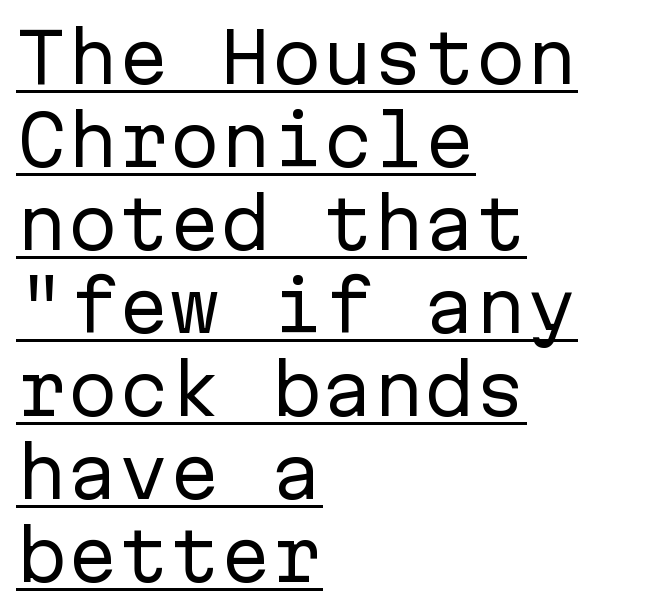
Q: Is the text bold? A: No.
Q: Is the text italic (slanted)? A: No, it is upright.
Q: Is the typeface a serif or a sans-serif typeface? A: Sans-serif.
Q: Is the text underlined? A: Yes.
Q: How is the paragraph aligned? A: Left-aligned.
Q: Is the spacing between letters normal or unusually wide? A: Normal.
Q: Width (condensed, normal, or wide)? A: Normal.
Q: Stroke contrast? A: Low.
Q: x-height? A: Medium.
Q: Monospaced? A: Yes.
